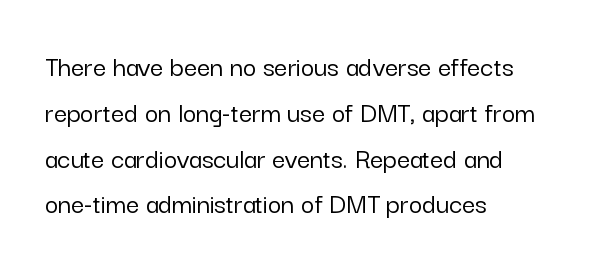
{"serif": "no", "italic": "no", "width": "normal", "stroke_contrast": "low", "x_height": "medium", "monospaced": "no", "underline": "no", "align": "left", "line_spacing": "normal", "line_spacing_ratio": 1.58, "letter_spacing": "normal", "letter_spacing_em": 0.0, "glyph_px": 29}
